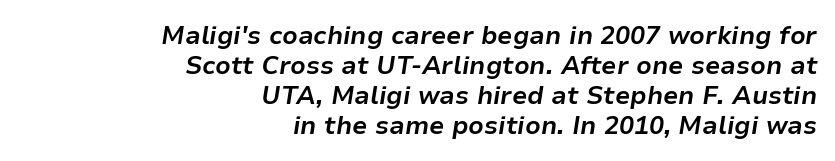
Every letter is thick-stroked: bold, no question. Tracking here is standard; glyphs follow each other at the usual distance. Compared with ordinary roman type, these characters are visibly tilted. Notice how the passage keeps a crisp vertical edge on the right only. The words here are not underlined.
